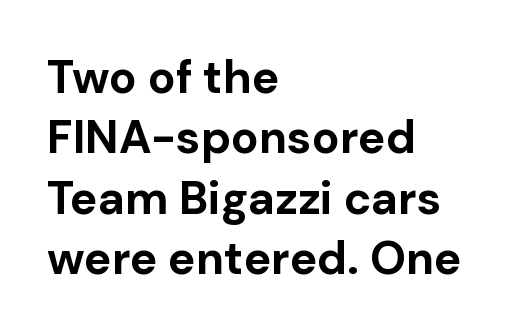
Vertical spacing — default. A typesetter would call this zero additional tracking. Every character sits straight up, as roman type does. Each letter keeps its own natural width here, so spacing adapts to shape. This is sans-serif lettering, the kind often seen on screens and signage.
